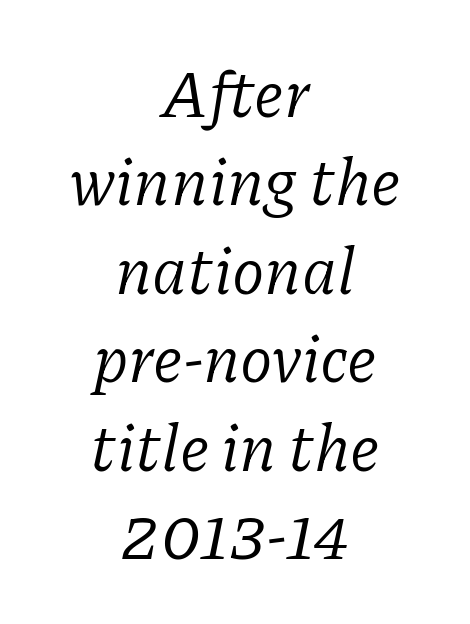
Q: Is the text bold? A: No.
Q: Is the text italic (slanted)? A: Yes, it leans right by about 11 degrees.
Q: Is the typeface a serif or a sans-serif typeface? A: Serif.
Q: Is the text underlined? A: No.
Q: How is the paragraph aligned? A: Centered.
Q: Is the spacing between letters normal or unusually wide? A: Normal.
Q: Is the spacing between lines tight, normal or loose? A: Normal.
Q: Width (condensed, normal, or wide)? A: Normal.
Q: Stroke contrast? A: Low.
Q: x-height? A: Medium.
Q: Monospaced? A: No.
